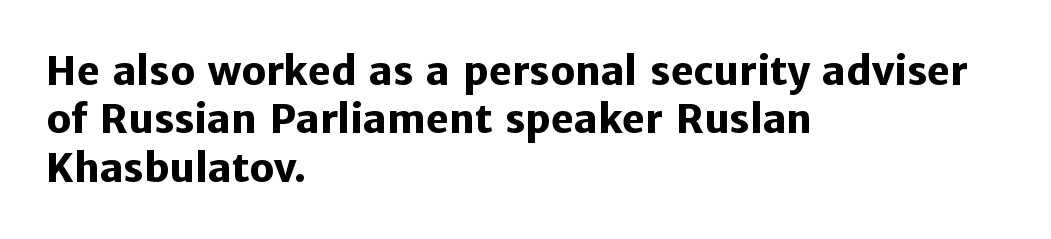
The image shows 39 px heavy sans-serif type, upright; set left-aligned, line spacing 1.24x, normal letter spacing, not underlined; low stroke contrast and a medium x-height.
